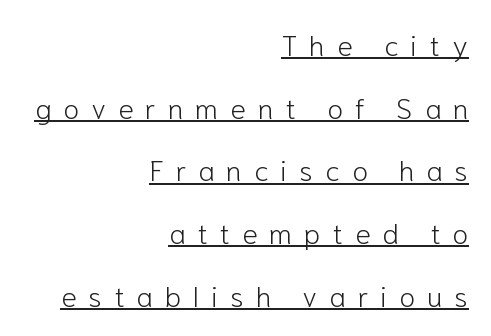
The image shows 29 px light sans-serif type, upright; set right-aligned, loose line spacing (2.16x), unusually wide letter spacing (+0.41 em), underlined; low stroke contrast and a medium x-height.
